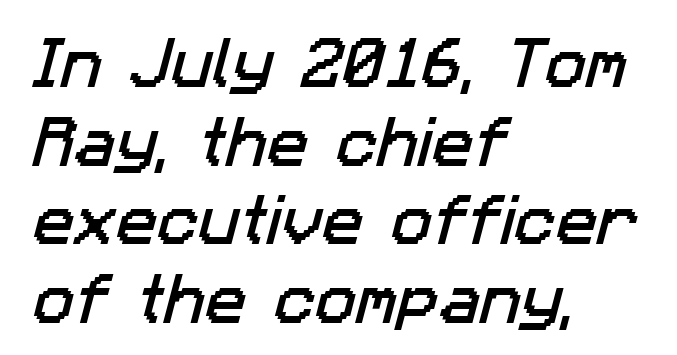
Q: Is the typeface a serif or a sans-serif typeface? A: Sans-serif.
Q: Is the text underlined? A: No.
Q: How is the paragraph aligned? A: Left-aligned.
Q: Is the spacing between letters normal or unusually wide? A: Normal.
Q: Is the spacing between lines tight, normal or loose? A: Normal.
Q: Width (condensed, normal, or wide)? A: Normal.
Q: Stroke contrast? A: Low.
Q: x-height? A: Medium.
Q: Monospaced? A: No.
